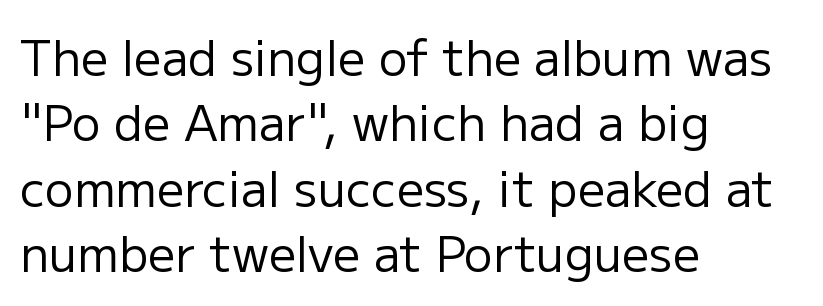
{"serif": "no", "italic": "no", "bold": "no", "weight": "regular", "width": "normal", "stroke_contrast": "low", "x_height": "medium", "monospaced": "no", "underline": "no", "align": "left", "line_spacing": "normal", "line_spacing_ratio": 1.36, "letter_spacing": "normal", "letter_spacing_em": 0.0, "glyph_px": 48}
